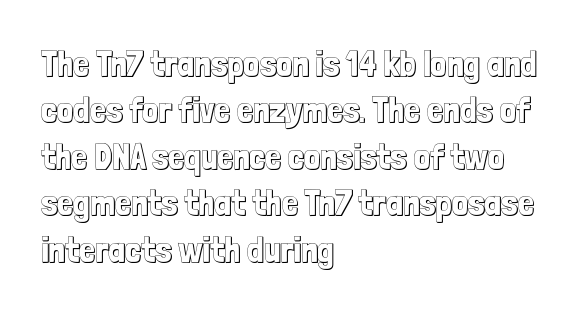
The image shows 36 px condensed type, upright; set left-aligned, normal line spacing (1.29x), normal letter spacing, not underlined; a medium x-height.
